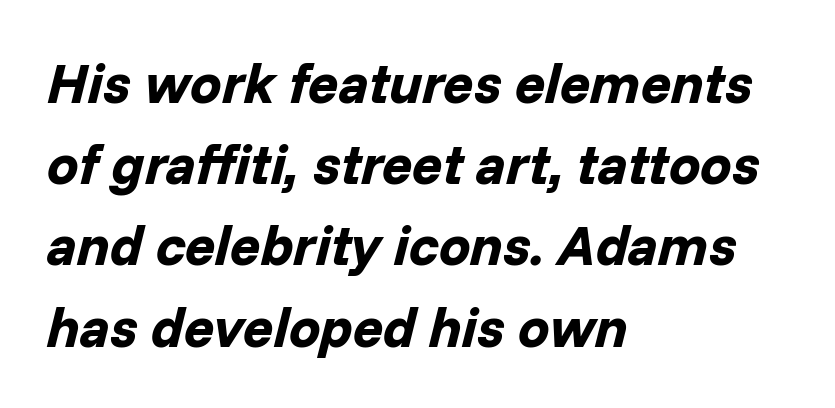
The image shows 56 px bold type, italic (leaning right); set left-aligned, normal line spacing (1.45x), normal letter spacing, not underlined; low stroke contrast and a medium x-height.
